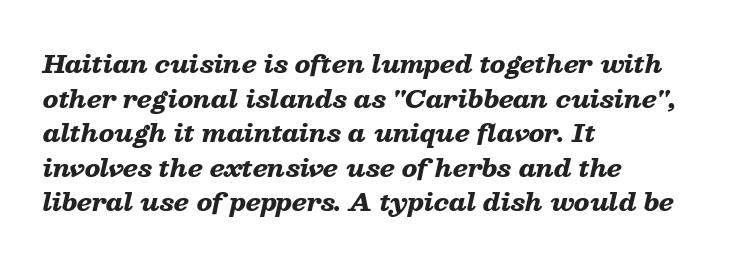
Q: Is the text bold? A: Yes.
Q: Is the text italic (slanted)? A: Yes, it leans right by about 13 degrees.
Q: Is the text underlined? A: No.
Q: How is the paragraph aligned? A: Left-aligned.
Q: Is the spacing between letters normal or unusually wide? A: Normal.
Q: Is the spacing between lines tight, normal or loose? A: Normal.
